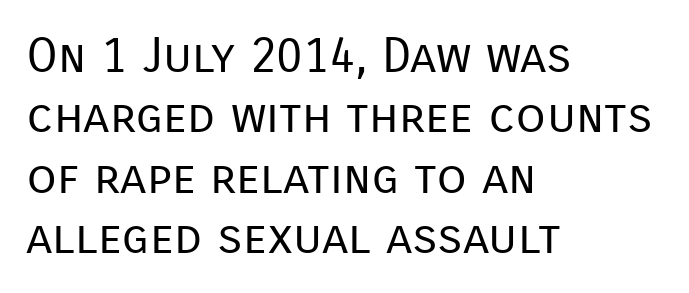
{"serif": "no", "italic": "no", "bold": "no", "weight": "regular", "width": "normal", "stroke_contrast": "low", "x_height": "medium", "monospaced": "no", "underline": "no", "align": "left", "line_spacing_ratio": 1.23, "letter_spacing": "normal", "letter_spacing_em": 0.0, "glyph_px": 49}
